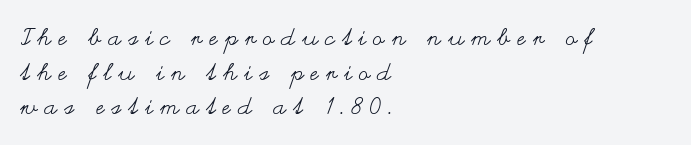
The image shows 23 px text type; set left-aligned, normal line spacing (1.51x), unusually wide letter spacing (+0.32 em), not underlined.
